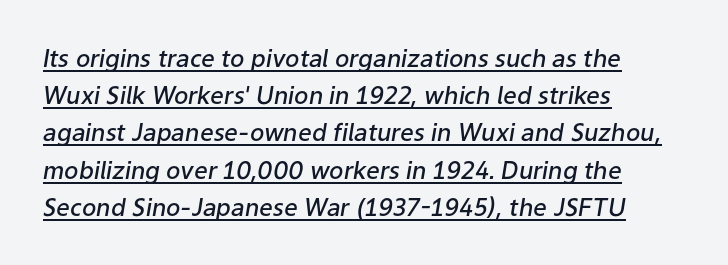
The image shows 24 px text type, italic (leaning right); set left-aligned, normal line spacing (1.55x), normal letter spacing, underlined.
